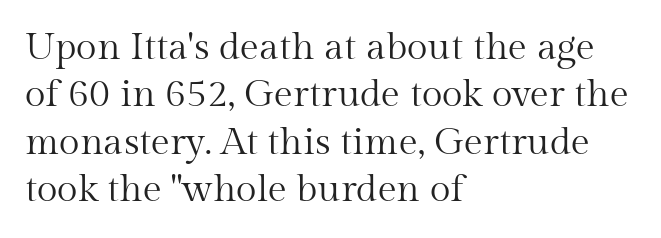
Q: Is the text bold? A: No.
Q: Is the text italic (slanted)? A: No, it is upright.
Q: Is the typeface a serif or a sans-serif typeface? A: Serif.
Q: Is the text underlined? A: No.
Q: How is the paragraph aligned? A: Left-aligned.
Q: Is the spacing between letters normal or unusually wide? A: Normal.
Q: Is the spacing between lines tight, normal or loose? A: Normal.
Q: Width (condensed, normal, or wide)? A: Normal.
Q: Stroke contrast? A: Medium.
Q: x-height? A: Medium.
Q: Monospaced? A: No.
